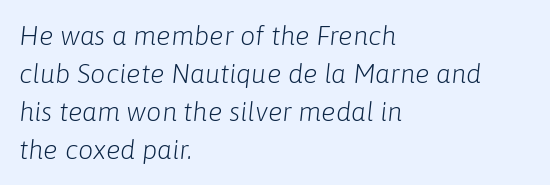
The image shows 27 px text type, italic (leaning right); set left-aligned, normal line spacing (1.41x), normal letter spacing, not underlined.
